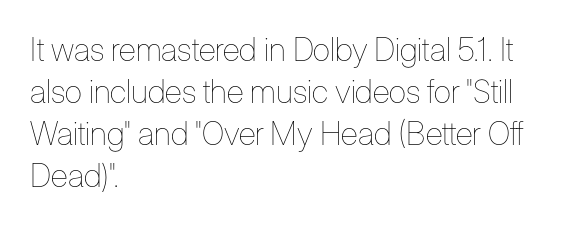
The image shows 32 px thin, condensed type, upright; set left-aligned, normal line spacing (1.31x), normal letter spacing, not underlined; low stroke contrast and a medium x-height.
